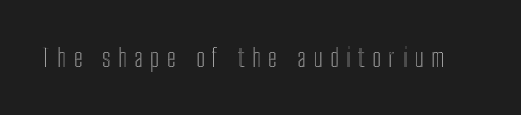
{"italic": "no", "underline": "no", "letter_spacing": "wide", "letter_spacing_em": 0.3, "glyph_px": 25}
